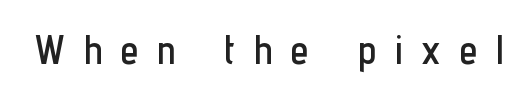
The image shows 40 px condensed sans-serif type, upright; set unusually wide letter spacing (+0.48 em), not underlined; low stroke contrast and a medium x-height.
